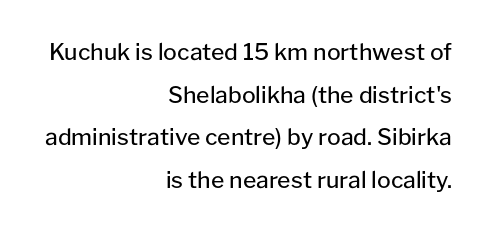
{"italic": "no", "bold": "no", "underline": "no", "align": "right", "line_spacing_ratio": 1.85, "letter_spacing": "normal", "letter_spacing_em": 0.0, "glyph_px": 23}
